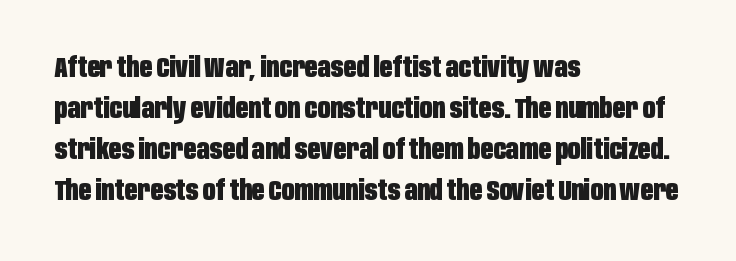
{"serif": "no", "italic": "no", "bold": "yes", "weight": "heavy", "width": "condensed", "stroke_contrast": "low", "x_height": "large", "monospaced": "no", "underline": "no", "align": "left", "line_spacing": "normal", "line_spacing_ratio": 1.46, "letter_spacing": "normal", "letter_spacing_em": 0.0, "glyph_px": 28}
